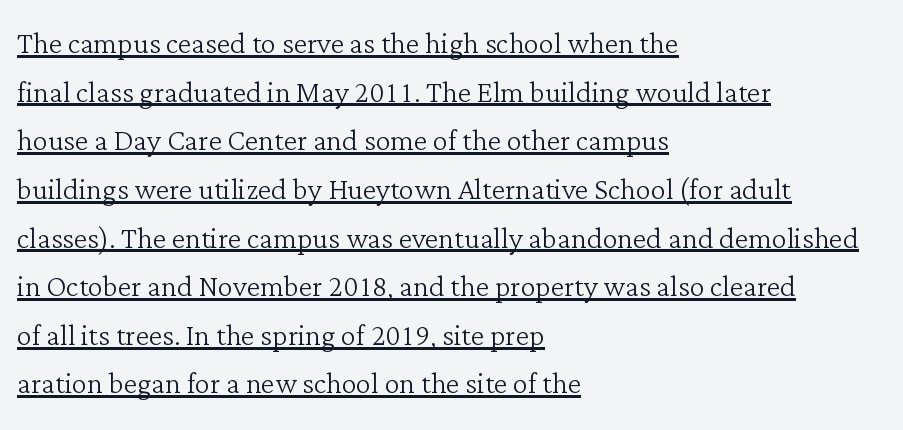
The image shows 38 px light serif type, upright; set left-aligned, normal line spacing (1.28x), normal letter spacing, underlined; low stroke contrast and a medium x-height.
